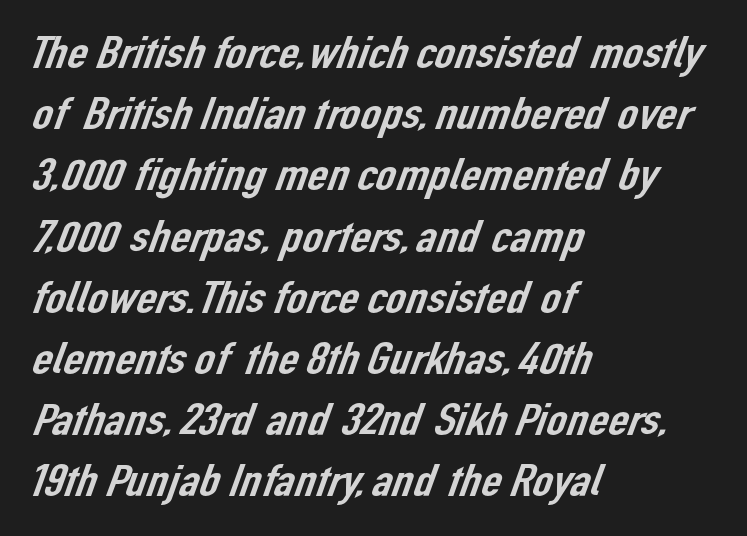
If you drew a ruler down the left edge, every line would touch it. The gaps between neighbouring characters are ordinary and unremarkable. The rendering uses natural spacing where letterforms have individual widths. The lines sit at an ordinary, default distance from one another. Plain, unruled lines of type. Note: no serifs on the glyphs.
